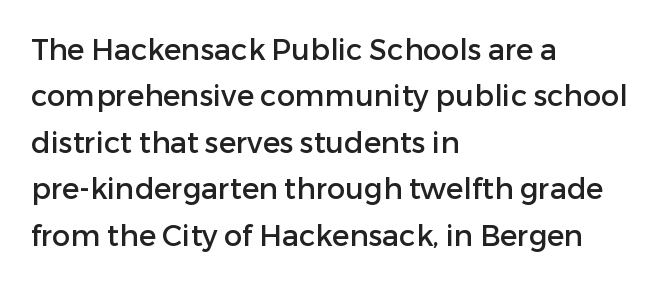
The passage shown is typed in a proportional face where columns would drift. Type style note: lacks serifs. Only glyphs here, with clear space below each row. A normal amount of white space separates one row of letters from the next.
